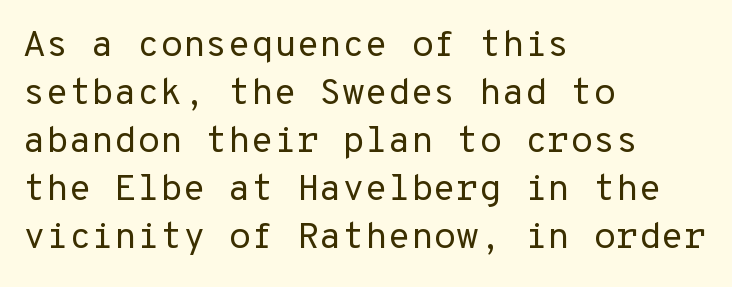
Q: Is the text bold? A: No.
Q: Is the text italic (slanted)? A: No, it is upright.
Q: Is the typeface a serif or a sans-serif typeface? A: Sans-serif.
Q: Is the text underlined? A: No.
Q: How is the paragraph aligned? A: Left-aligned.
Q: Is the spacing between letters normal or unusually wide? A: Normal.
Q: Is the spacing between lines tight, normal or loose? A: Normal.
Q: Width (condensed, normal, or wide)? A: Normal.
Q: Stroke contrast? A: Low.
Q: x-height? A: Medium.
Q: Monospaced? A: Yes.
